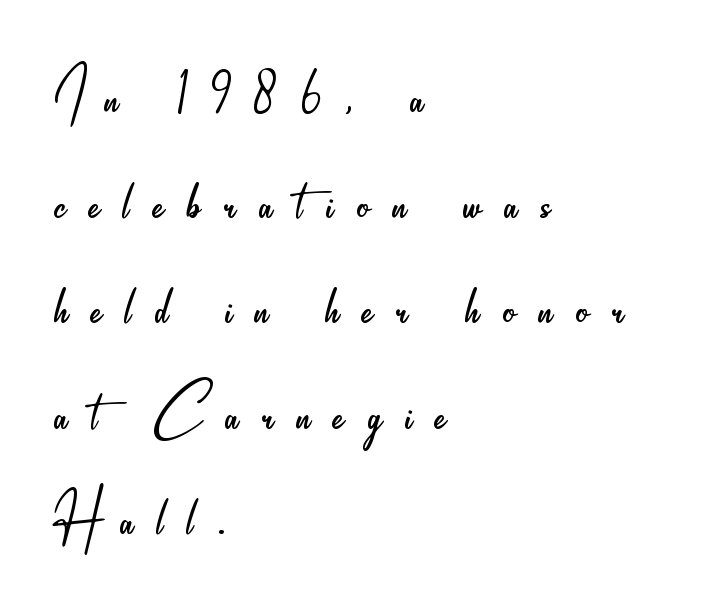
Q: Is the text bold? A: No.
Q: Is the text italic (slanted)? A: Yes.
Q: Is the typeface a serif or a sans-serif typeface? A: Sans-serif.
Q: Is the text underlined? A: No.
Q: How is the paragraph aligned? A: Left-aligned.
Q: Is the spacing between letters normal or unusually wide? A: Unusually wide.
Q: Is the spacing between lines tight, normal or loose? A: Normal.
Q: Width (condensed, normal, or wide)? A: Condensed.
Q: Stroke contrast? A: Low.
Q: x-height? A: Small.
Q: Monospaced? A: No.
